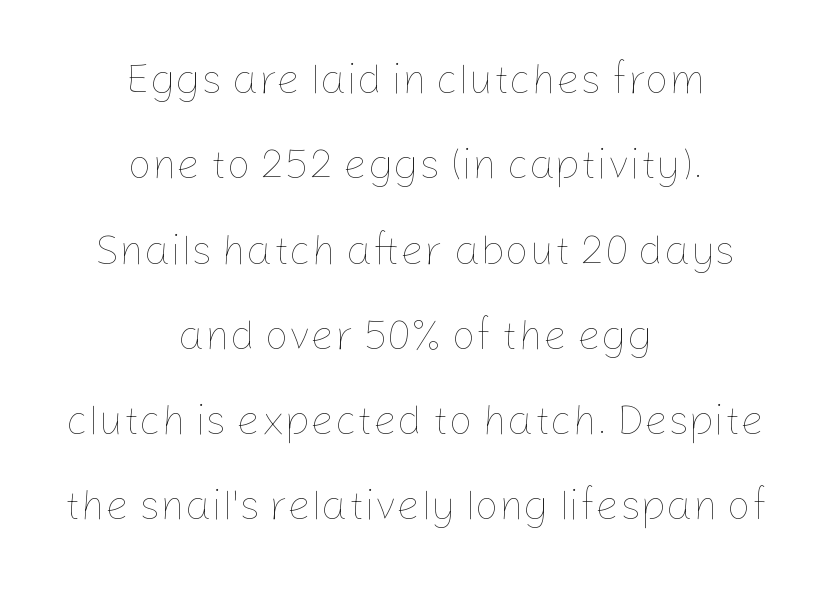
{"italic": "no", "bold": "no", "weight": "thin", "width": "normal", "stroke_contrast": "low", "x_height": "medium", "monospaced": "no", "underline": "no", "align": "center", "line_spacing": "loose", "line_spacing_ratio": 2.03, "letter_spacing": "normal", "letter_spacing_em": 0.0, "glyph_px": 42}
